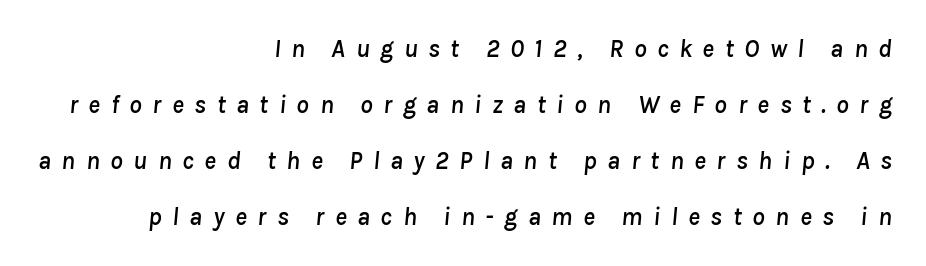
{"italic": "yes", "lean": "right", "slant_degrees": 8, "underline": "no", "align": "right", "line_spacing": "loose", "line_spacing_ratio": 2.24, "letter_spacing": "wide", "letter_spacing_em": 0.42, "glyph_px": 25}
